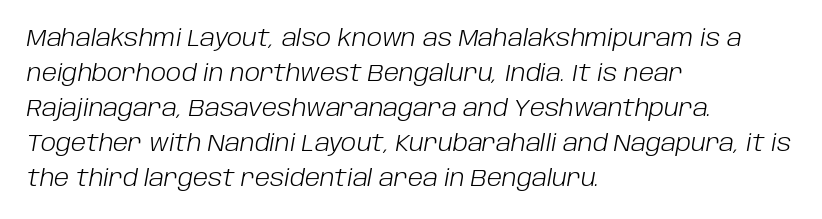
The glyphs look as if they've been sheared to an angle. Horizontal bands of white between lines are of average thickness. No heavy texture on the line: the type isn't bold. The rendering anchors every line to the left-hand side.
